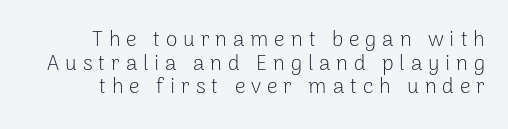
Q: Is the text bold? A: No.
Q: Is the text italic (slanted)? A: No, it is upright.
Q: Is the text underlined? A: No.
Q: Is the spacing between letters normal or unusually wide? A: Unusually wide.
Q: Is the spacing between lines tight, normal or loose? A: Tight.
